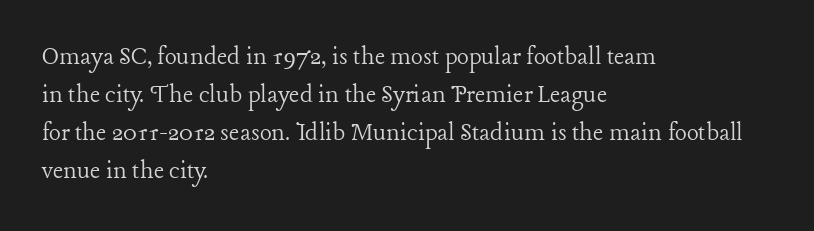
Counters stay open thanks to moderate or lighter strokes. Horizontal bands of white between lines are of average thickness. Underline: absent. Visually the block forms a straight wall on the left and a jagged coastline on the right. The typography opts for an upright posture over an oblique one. A typesetter would call this proportional, since set widths differ per character.
